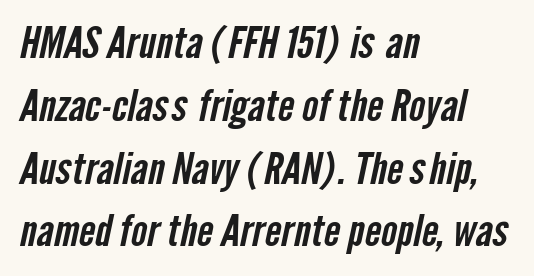
The image shows 43 px condensed sans-serif type; set left-aligned, normal line spacing (1.46x), normal letter spacing, not underlined; low stroke contrast and a medium x-height.
